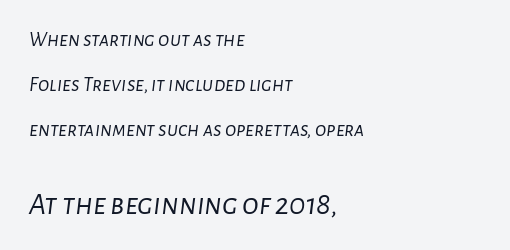
{"italic": "yes", "lean": "right", "slant_degrees": 7, "bold": "no", "weight": "light", "width": "normal", "stroke_contrast": "low", "x_height": "medium", "monospaced": "no", "underline": "no", "align": "left", "line_spacing": "loose", "line_spacing_ratio": 2.14, "letter_spacing": "normal", "letter_spacing_em": 0.0, "larger_block": "second", "size_ratio": 1.48, "glyph_px": 31}
